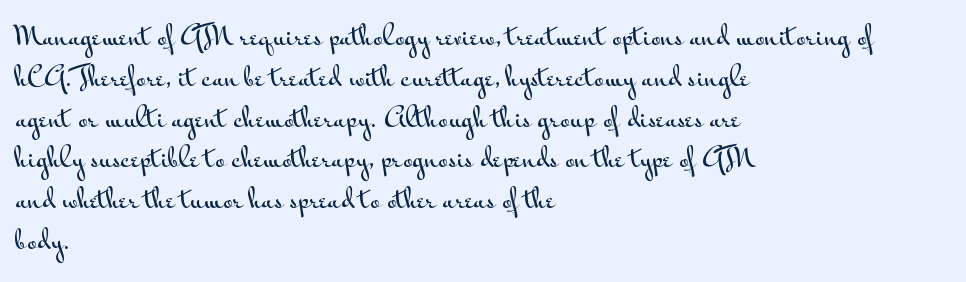
The image shows 27 px text type; set left-aligned, normal line spacing (1.51x), normal letter spacing, not underlined.
